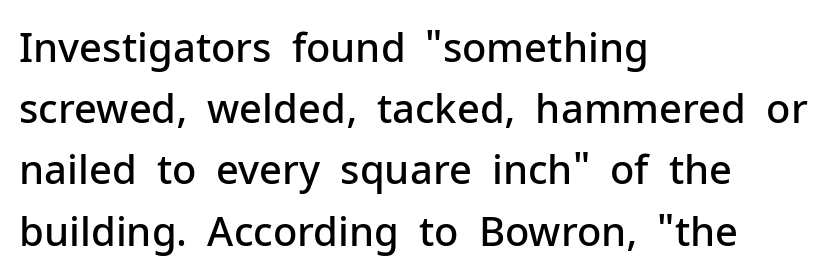
Leftover space on each line is placed entirely after the last word. The zone under the glyphs is completely vacant. What kind of face is this? One without serifs — a sans. Posture: upright roman.
